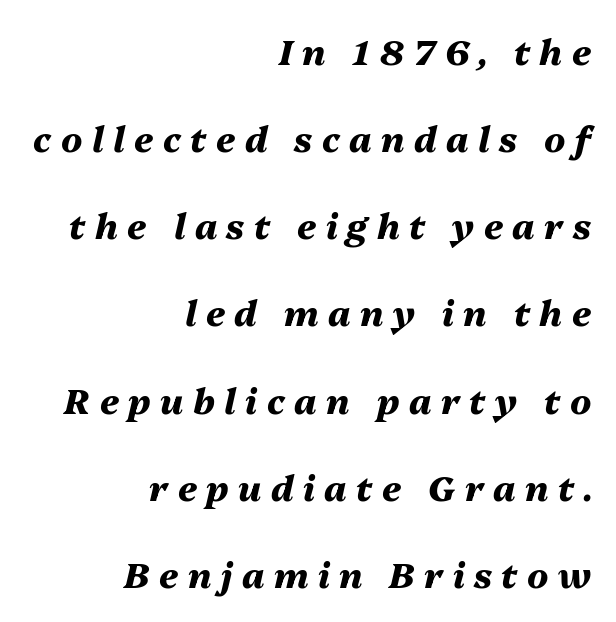
The image shows 35 px heavy type, italic (leaning right); set right-aligned, loose line spacing (2.49x), unusually wide letter spacing (+0.27 em), not underlined; medium stroke contrast and a medium x-height.
